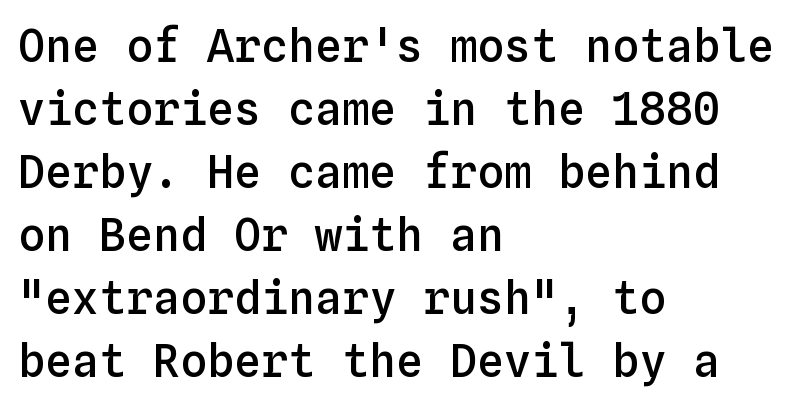
No extra tracking has been applied to these lines. Moderately thickened strokes mark this as semibold type. Posture: straight, roman, zero tilt. The specimen omits any rule beneath the text block's lines. Vertical spacing — default. Does the copy run flush right? No — it runs flush left.
